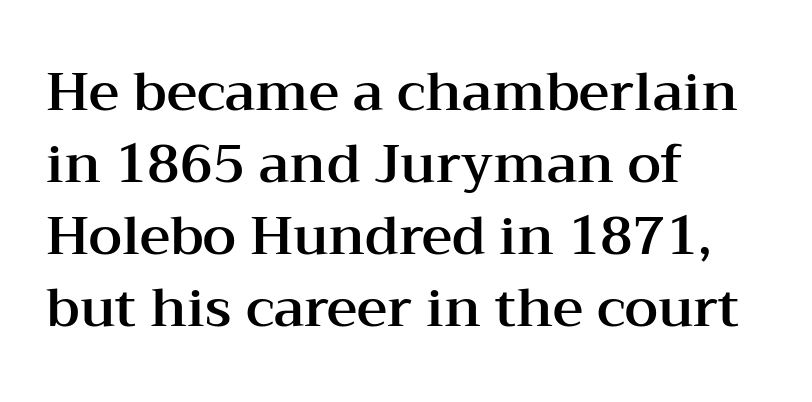
Observe the ordinary spacing: letters are neighbours, not strangers. One-word summary of the alignment: left. This sample has the flowing, uneven cadence of proportional lettering. Unlike a clean sans, this face finishes its strokes with serifs. No italicization has been applied; the sample stays upright.
